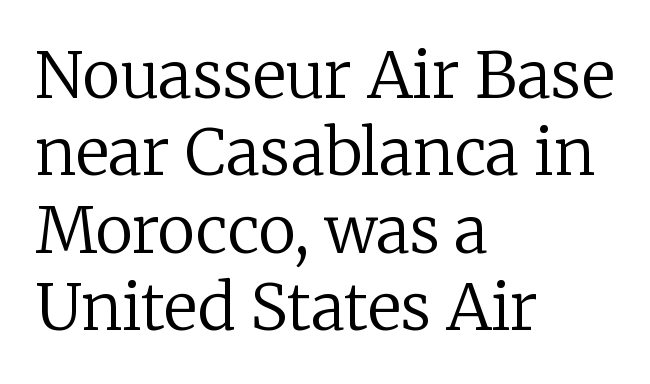
The image shows 64 px regular-weight serif type, upright; set left-aligned, line spacing 1.21x, normal letter spacing, not underlined; low stroke contrast and a medium x-height.
